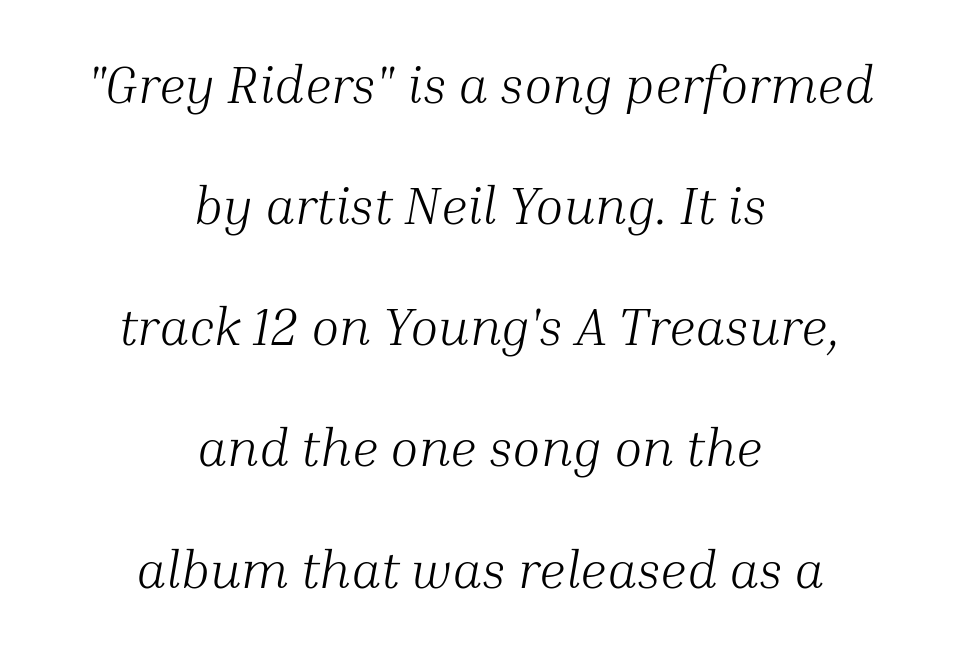
Stems here are at most as thick as an everyday book face. The lines are spread far apart with generous leading. A clean baseline with only descenders dipping below it. The rendering applies a slant to the glyphs. The typeface chosen for these lines features serifs.
